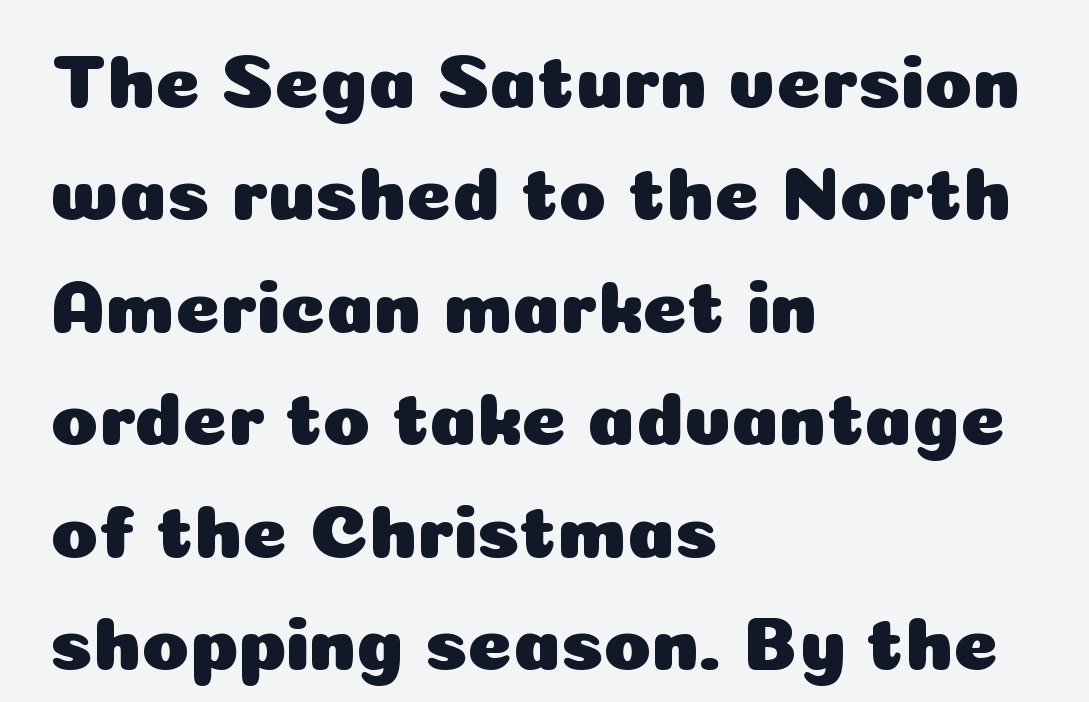
These lines are rendered in a variable-pitch font. The axis of the letterforms is exactly vertical. Rows of type keep a routine distance in the vertical direction. The words here are not underlined. This sample is left-justified, so line endings fall wherever the words run out.
